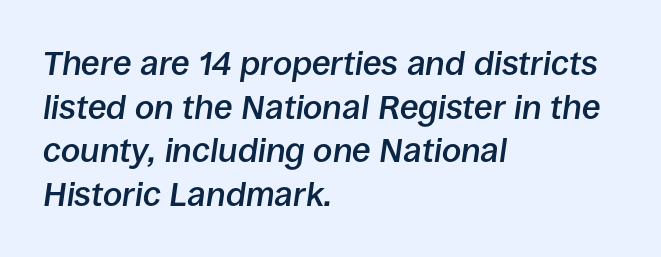
The image shows 34 px semibold type, italic (leaning right); set left-aligned, normal line spacing (1.28x), normal letter spacing, not underlined; low stroke contrast and a large x-height.
